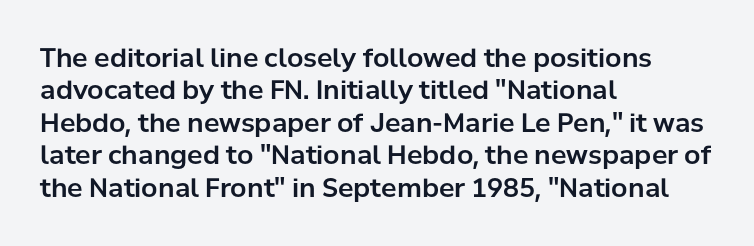
These lines sit exactly where default settings would place them. The letters stand upright; this is a roman face. Typeset ragged right — the left edge is the straight one. Just letters on the line, the space beneath them empty. Caption: standard tracking, unaltered.
